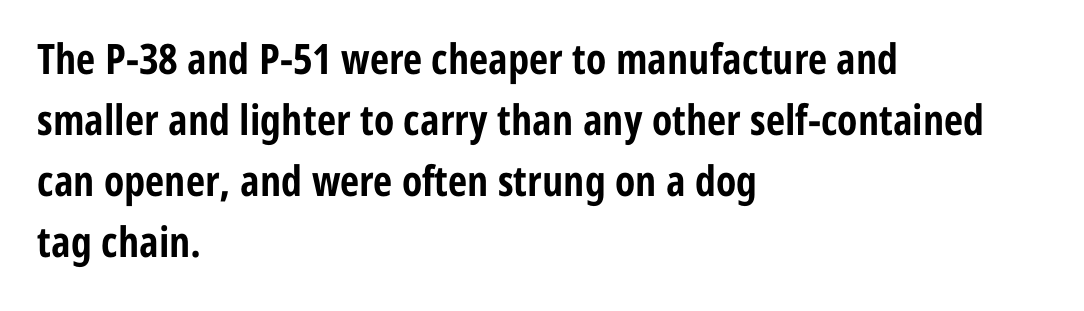
Characters remain perfectly vertical along every line. What weight is shown? A full bold with thick strokes. The face used here is a sans, in the tradition of grotesques and geometrics. Caption: standard tracking, unaltered. Check under the words: just untouched page.
